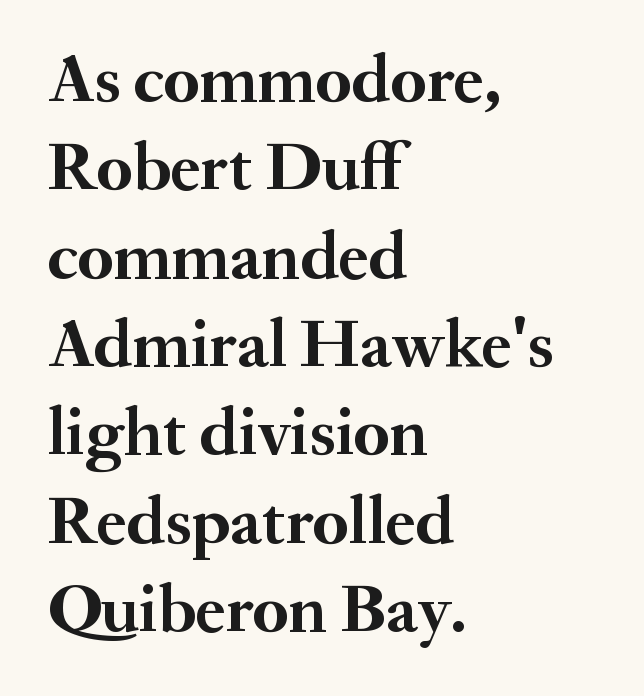
{"serif": "yes", "italic": "no", "bold": "yes", "weight": "semibold", "width": "normal", "stroke_contrast": "medium", "x_height": "small", "monospaced": "no", "underline": "no", "align": "left", "line_spacing": "normal", "line_spacing_ratio": 1.28, "letter_spacing": "normal", "letter_spacing_em": 0.0, "glyph_px": 69}
